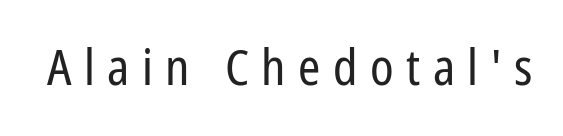
Q: Is the text bold? A: No.
Q: Is the text italic (slanted)? A: No, it is upright.
Q: Is the typeface a serif or a sans-serif typeface? A: Sans-serif.
Q: Is the text underlined? A: No.
Q: Is the spacing between letters normal or unusually wide? A: Unusually wide.
Q: Width (condensed, normal, or wide)? A: Condensed.
Q: Stroke contrast? A: Low.
Q: x-height? A: Medium.
Q: Monospaced? A: No.
